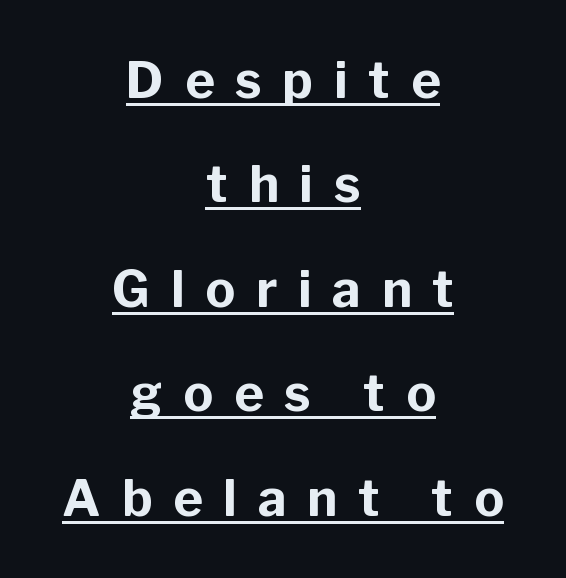
This sample has the flowing, uneven cadence of proportional lettering. Nope, no serifs anywhere on these letters. Stroke thickness is high; the sample reads as a true bold. Characters follow at a spacing far wider than the type designer built in. Which margin do the lines hug? Neither — every line sits in the middle.
